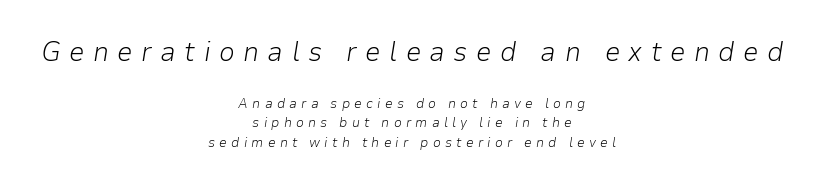
Q: Is the text bold? A: No.
Q: Is the text italic (slanted)? A: Yes, it leans right by about 9 degrees.
Q: Is the text underlined? A: No.
Q: How is the paragraph aligned? A: Centered.
Q: Is the spacing between letters normal or unusually wide? A: Unusually wide.
Q: Is the spacing between lines tight, normal or loose? A: Normal.
Q: Which block of text is set in a larger size, the first (top) or the second (bottom)? A: The first (top) one.
Q: Width (condensed, normal, or wide)? A: Normal.
Q: Stroke contrast? A: Low.
Q: x-height? A: Medium.
Q: Monospaced? A: No.
